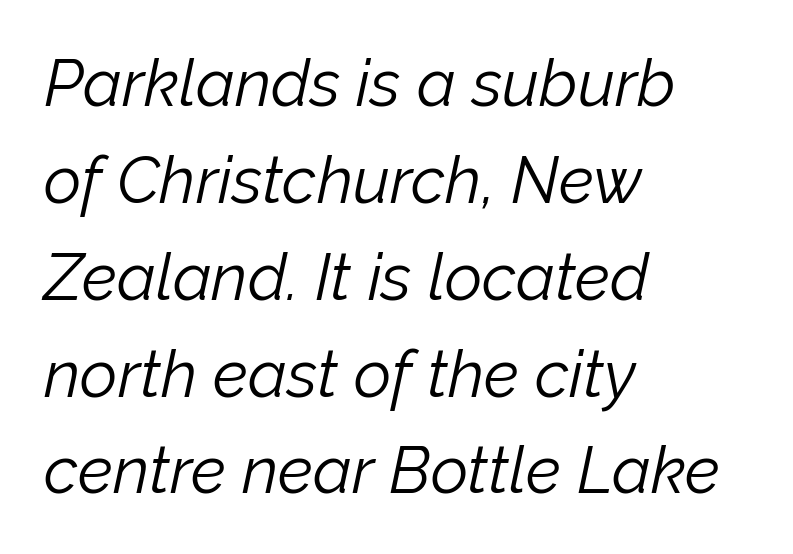
The image shows 65 px light type, italic (leaning right); set left-aligned, normal line spacing (1.49x), normal letter spacing, not underlined; low stroke contrast and a medium x-height.
